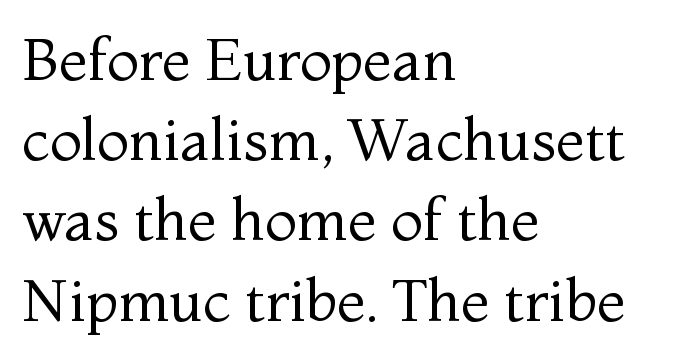
The image shows 59 px regular-weight serif type, upright; set left-aligned, normal line spacing (1.36x), normal letter spacing, not underlined; medium stroke contrast and a medium x-height.
